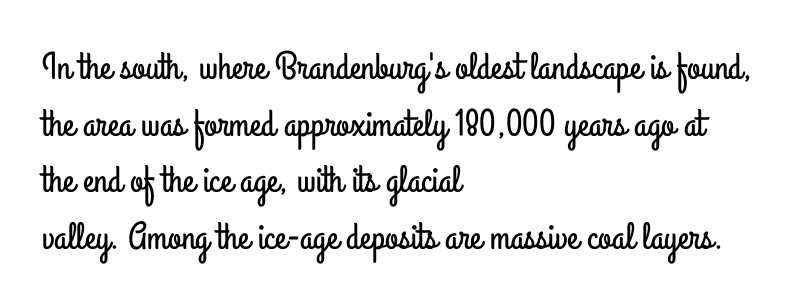
Line starts are locked; line ends wander. Characters remain perfectly vertical along every line. Decoration check: the copy has no underline. Honestly, the row spacing looks completely unremarkable.
